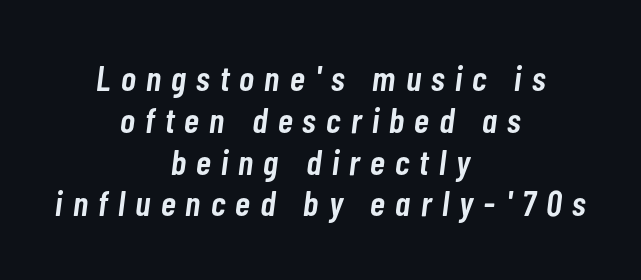
The image shows 36 px semibold, condensed type, italic (leaning right); set centered, line spacing 1.16x, unusually wide letter spacing (+0.29 em), not underlined; low stroke contrast and a medium x-height.
